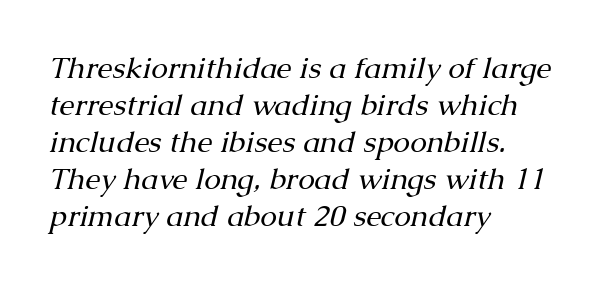
The image shows 30 px regular-weight serif type, italic (leaning right); set left-aligned, line spacing 1.23x, normal letter spacing, not underlined; medium stroke contrast and a medium x-height.
